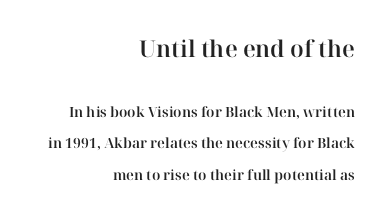
{"italic": "no", "underline": "no", "align": "right", "line_spacing": "loose", "line_spacing_ratio": 2.24, "letter_spacing": "normal", "letter_spacing_em": 0.0, "larger_block": "first", "size_ratio": 1.64, "glyph_px": 23}
